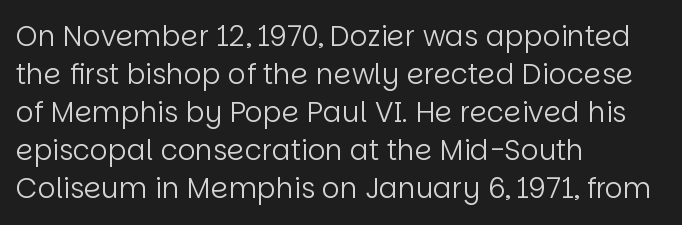
Q: Is the text bold? A: No.
Q: Is the text italic (slanted)? A: No, it is upright.
Q: Is the typeface a serif or a sans-serif typeface? A: Sans-serif.
Q: Is the text underlined? A: No.
Q: How is the paragraph aligned? A: Left-aligned.
Q: Is the spacing between letters normal or unusually wide? A: Normal.
Q: Is the spacing between lines tight, normal or loose? A: Normal.
Q: Width (condensed, normal, or wide)? A: Normal.
Q: Stroke contrast? A: Low.
Q: x-height? A: Large.
Q: Monospaced? A: No.
